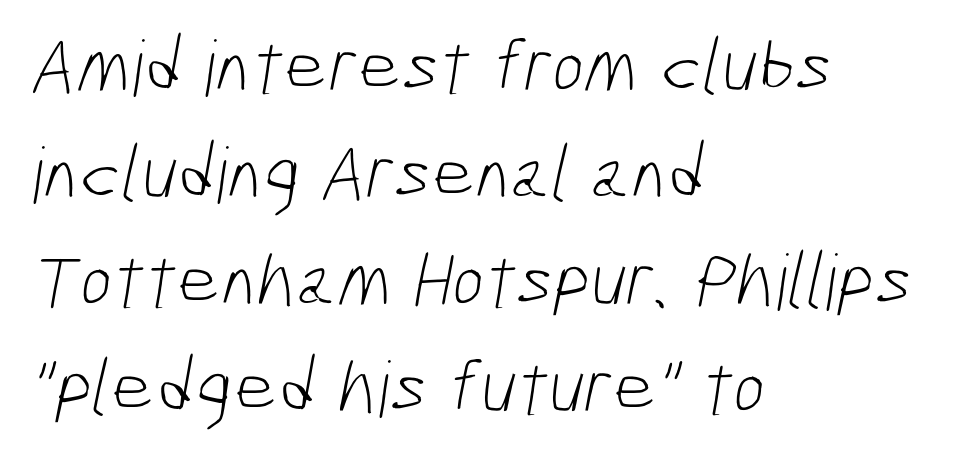
{"serif": "no", "bold": "no", "weight": "light", "width": "condensed", "stroke_contrast": "low", "x_height": "medium", "monospaced": "no", "underline": "no", "align": "left", "line_spacing": "normal", "line_spacing_ratio": 1.39, "letter_spacing": "normal", "letter_spacing_em": 0.0, "glyph_px": 77}
